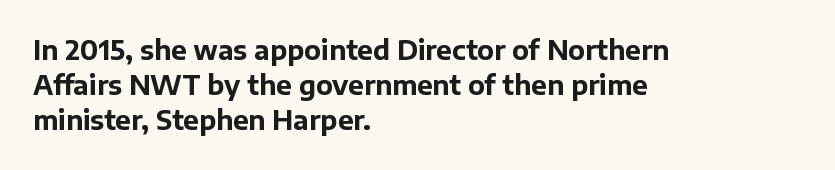
Spacing between characters is what you'd get straight out of the box. If you drew a line through each stem, it would be perfectly vertical. Which margin do the lines hug? The left one — the right edge is uneven. Leading: standard. Is the type bold? Yes — the strokes are clearly thick and heavy.
